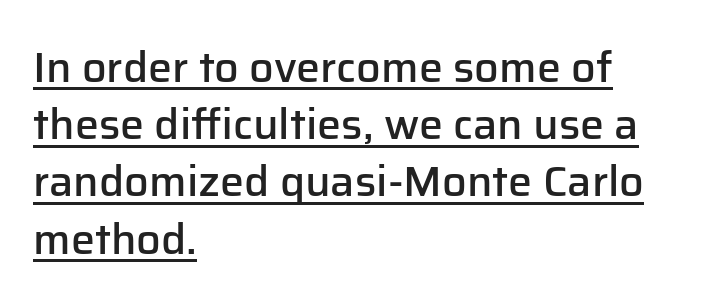
Nope, not italic — everything's standing straight. Is the block centered? No — it sits flush against the left margin. The face used here is a semibold: visibly heavier than regular, lighter than bold. The passage shown has conventional tracking throughout.
